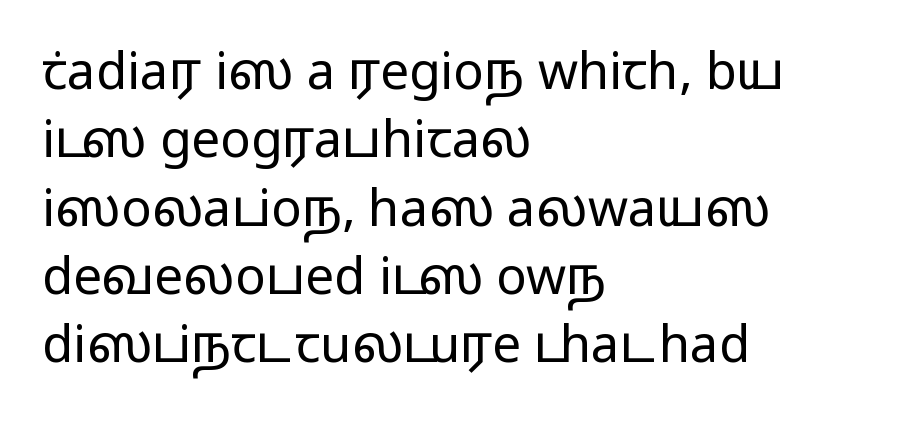
Q: Is the text bold? A: No.
Q: Is the text italic (slanted)? A: No, it is upright.
Q: Is the typeface a serif or a sans-serif typeface? A: Sans-serif.
Q: Is the text underlined? A: No.
Q: How is the paragraph aligned? A: Left-aligned.
Q: Is the spacing between letters normal or unusually wide? A: Normal.
Q: Is the spacing between lines tight, normal or loose? A: Normal.
Q: Width (condensed, normal, or wide)? A: Wide.
Q: Stroke contrast? A: Low.
Q: x-height? A: Medium.
Q: Monospaced? A: No.
